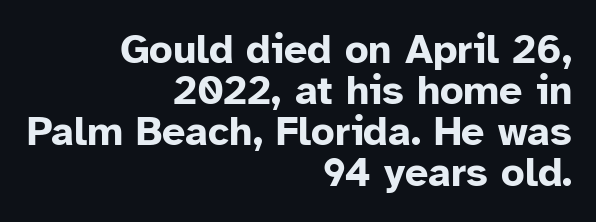
The image shows 41 px bold sans-serif type, upright; set right-aligned, tight line spacing (1.0x), normal letter spacing, not underlined; low stroke contrast and a medium x-height.
